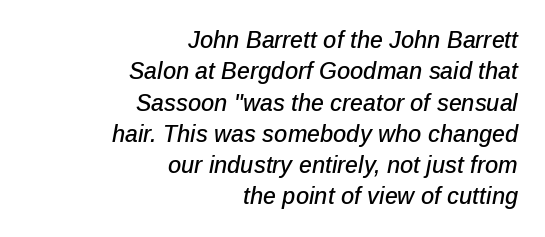
{"italic": "yes", "lean": "right", "slant_degrees": 12, "underline": "no", "align": "right", "line_spacing": "normal", "line_spacing_ratio": 1.36, "letter_spacing": "normal", "letter_spacing_em": 0.0, "glyph_px": 23}
